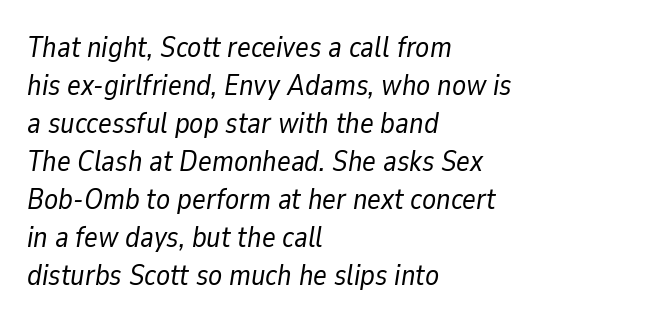
Compared with a typical body face, this is equally light or lighter still. Notice how the passage keeps a crisp vertical edge on the left only. Note the varied advance widths — an 'i' is clearly narrower than an 'm'. Characters are canted at an angle relative to the baseline's perpendicular. Bare-footed words on every line.
